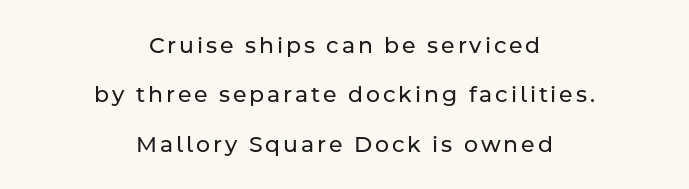
The image shows 22 px text type, upright; set centered, loose line spacing (2.25x), not underlined.
